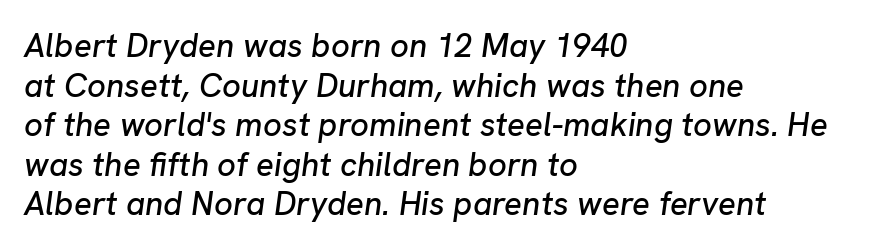
The image shows 33 px text type, italic (leaning right); set left-aligned, line spacing 1.2x, normal letter spacing, not underlined; low stroke contrast and a medium x-height.
